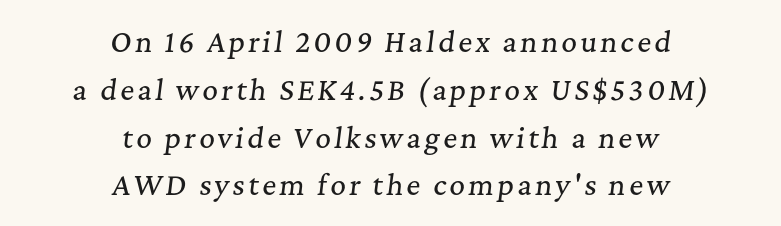
The image shows 27 px text type, italic (leaning right); set centered, line spacing 1.77x, not underlined.
